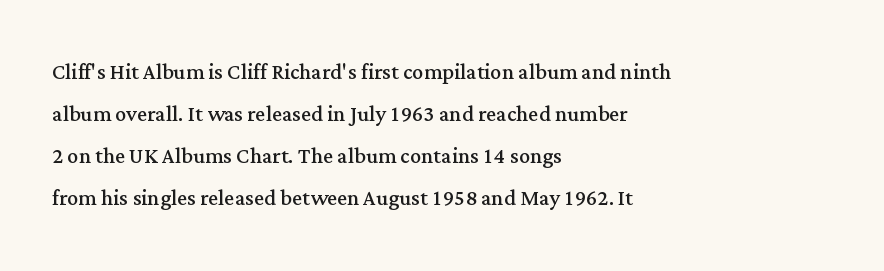
Is this a heavy cut? Hardly; it is regular or lighter. Descenders are the only things crossing below the line. Caption: multi-line text, flush left, ragged right. Each letter keeps its own natural width here, so spacing adapts to shape. Classification — serif.
